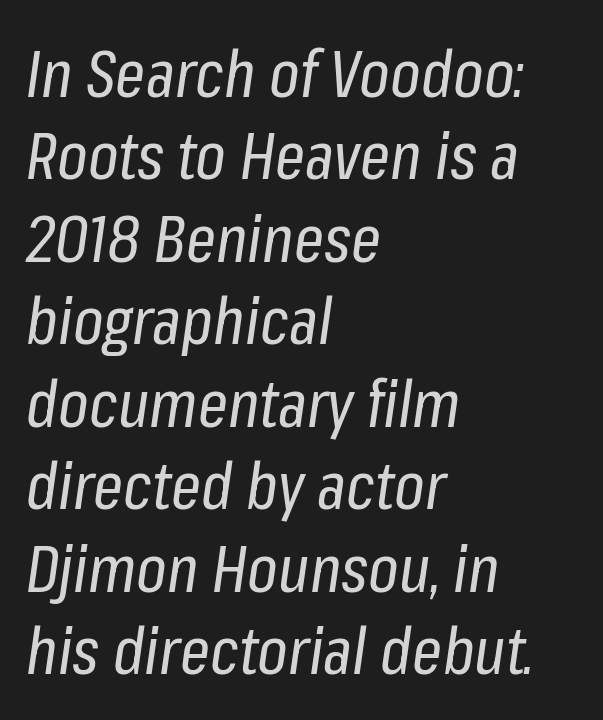
Q: Is the text bold? A: No.
Q: Is the text italic (slanted)? A: Yes, it leans right by about 8 degrees.
Q: Is the text underlined? A: No.
Q: How is the paragraph aligned? A: Left-aligned.
Q: Is the spacing between letters normal or unusually wide? A: Normal.
Q: Is the spacing between lines tight, normal or loose? A: Normal.
Q: Width (condensed, normal, or wide)? A: Condensed.
Q: Stroke contrast? A: Low.
Q: x-height? A: Medium.
Q: Monospaced? A: No.
